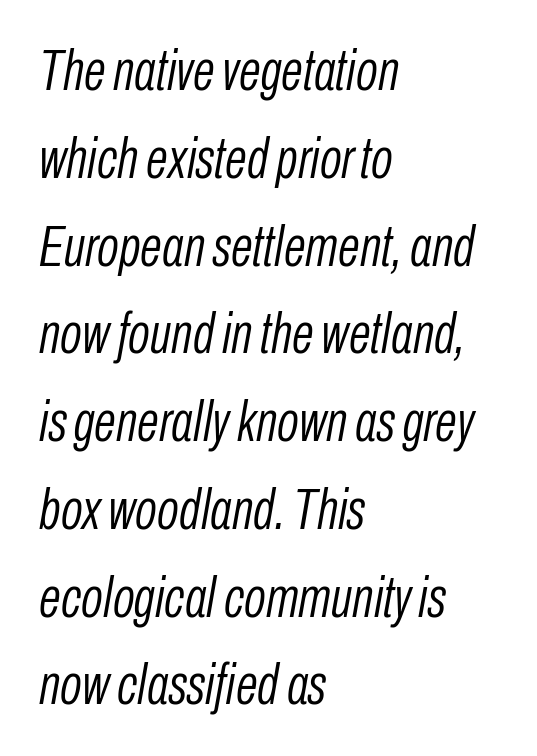
Type without underlining. A student would call this left alignment; a typographer would say flush left, rag right. Ink coverage per letter is moderate at most. Each new line begins a customary step beneath the previous one. Compared with typical body copy, the letter spacing here is the same. The letters advance in unequal steps, a hallmark of proportional type.
